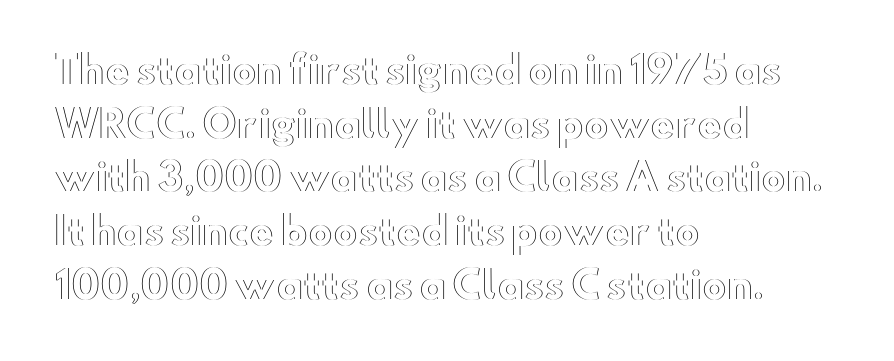
The image shows 37 px wide type, upright; set left-aligned, normal line spacing (1.45x), normal letter spacing, not underlined; a small x-height.
